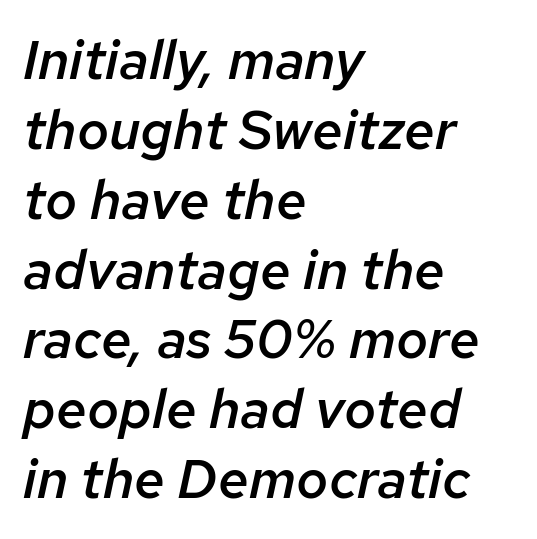
Q: Is the text bold? A: Semi-bold.
Q: Is the text italic (slanted)? A: Yes, it leans right by about 12 degrees.
Q: Is the text underlined? A: No.
Q: How is the paragraph aligned? A: Left-aligned.
Q: Is the spacing between letters normal or unusually wide? A: Normal.
Q: Is the spacing between lines tight, normal or loose? A: Normal.
Q: Width (condensed, normal, or wide)? A: Normal.
Q: Stroke contrast? A: Low.
Q: x-height? A: Medium.
Q: Monospaced? A: No.
